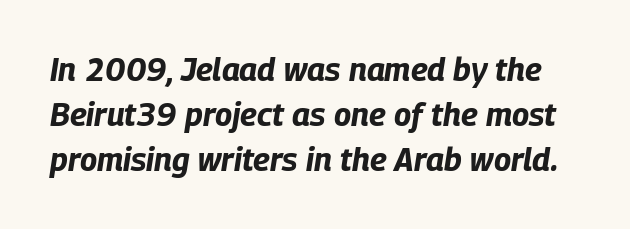
The horizontal fit of the characters is conventional and even. In terms of leading, this rendering sits right in the middle. Is the type slanted? Yes — the strokes lean at a clear angle. Varying glyph widths throughout — classic text-font behaviour. Lines of text with bare space underneath.
